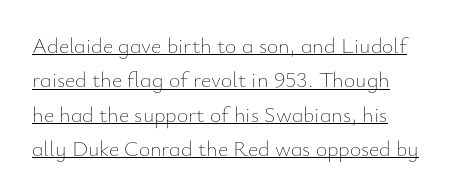
Characters remain perfectly vertical along every line. Does the copy run flush right? No — it runs flush left. These characters rest on top of a visible drawn line. Baseline-to-baseline distance is the conventional proportion of letter height. Standard letterfit; no display-style spreading of the glyphs.
